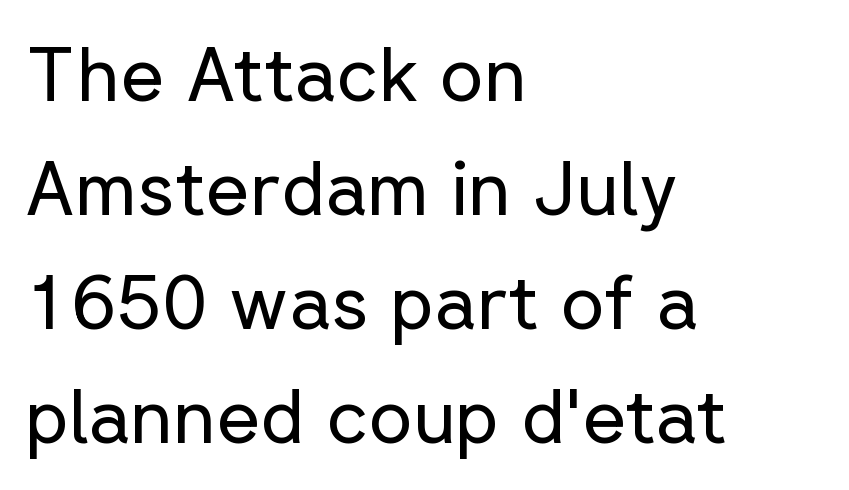
The image shows 76 px regular-weight sans-serif type, upright; set left-aligned, normal line spacing (1.5x), normal letter spacing, not underlined; low stroke contrast and a medium x-height.
